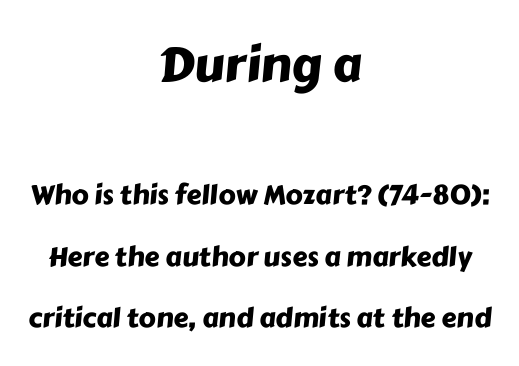
Q: Is the typeface a serif or a sans-serif typeface? A: Sans-serif.
Q: Is the text underlined? A: No.
Q: How is the paragraph aligned? A: Centered.
Q: Is the spacing between letters normal or unusually wide? A: Normal.
Q: Is the spacing between lines tight, normal or loose? A: Loose.
Q: Which block of text is set in a larger size, the first (top) or the second (bottom)? A: The first (top) one.
Q: Width (condensed, normal, or wide)? A: Normal.
Q: Stroke contrast? A: Low.
Q: x-height? A: Medium.
Q: Monospaced? A: No.
